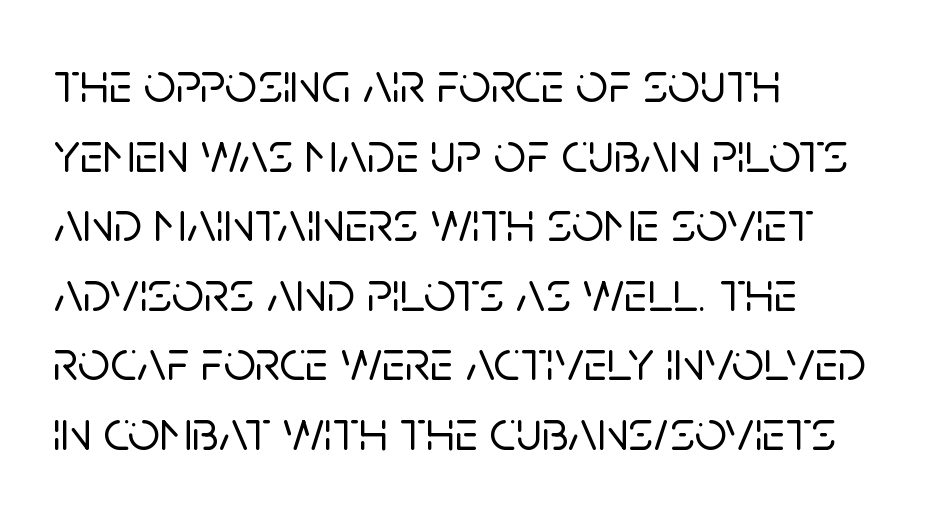
Q: Is the text italic (slanted)? A: No, it is upright.
Q: Is the typeface a serif or a sans-serif typeface? A: Sans-serif.
Q: Is the text underlined? A: No.
Q: How is the paragraph aligned? A: Left-aligned.
Q: Is the spacing between letters normal or unusually wide? A: Normal.
Q: Width (condensed, normal, or wide)? A: Normal.
Q: Stroke contrast? A: Low.
Q: x-height? A: Large.
Q: Monospaced? A: No.
